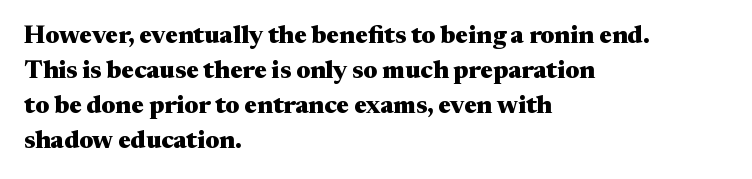
Q: Is the text bold? A: Yes.
Q: Is the text italic (slanted)? A: No, it is upright.
Q: Is the text underlined? A: No.
Q: How is the paragraph aligned? A: Left-aligned.
Q: Is the spacing between letters normal or unusually wide? A: Normal.
Q: Is the spacing between lines tight, normal or loose? A: Normal.
